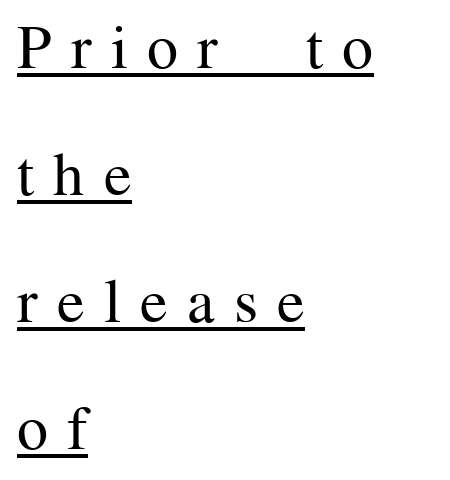
Q: Is the text bold? A: No.
Q: Is the text italic (slanted)? A: No, it is upright.
Q: Is the typeface a serif or a sans-serif typeface? A: Serif.
Q: Is the text underlined? A: Yes.
Q: How is the paragraph aligned? A: Left-aligned.
Q: Is the spacing between letters normal or unusually wide? A: Unusually wide.
Q: Is the spacing between lines tight, normal or loose? A: Loose.
Q: Width (condensed, normal, or wide)? A: Normal.
Q: Stroke contrast? A: Medium.
Q: x-height? A: Medium.
Q: Monospaced? A: No.
